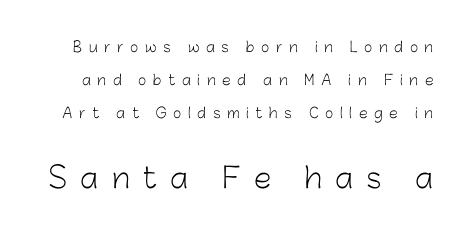
The image shows 28 px light sans-serif type, upright; set loose line spacing (2.36x), unusually wide letter spacing (+0.48 em), not underlined; the second (bottom) block is 2.0x larger; low stroke contrast and a medium x-height.
